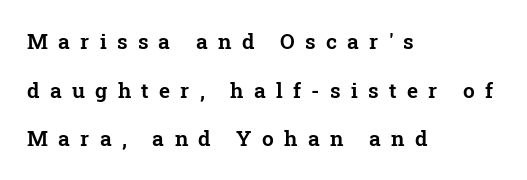
{"italic": "no", "underline": "no", "align": "left", "line_spacing": "loose", "line_spacing_ratio": 2.32, "letter_spacing": "wide", "letter_spacing_em": 0.49, "glyph_px": 21}
